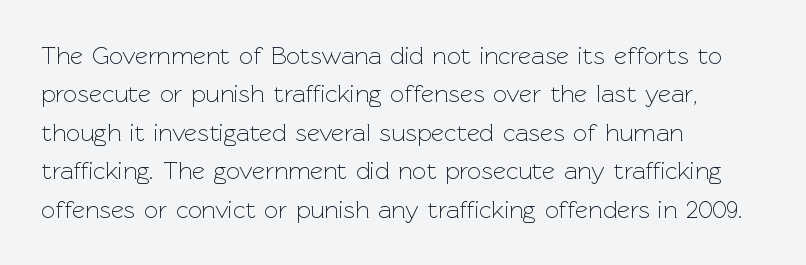
Q: Is the text bold? A: No.
Q: Is the text italic (slanted)? A: No, it is upright.
Q: Is the text underlined? A: No.
Q: How is the paragraph aligned? A: Left-aligned.
Q: Is the spacing between letters normal or unusually wide? A: Normal.
Q: Is the spacing between lines tight, normal or loose? A: Normal.
